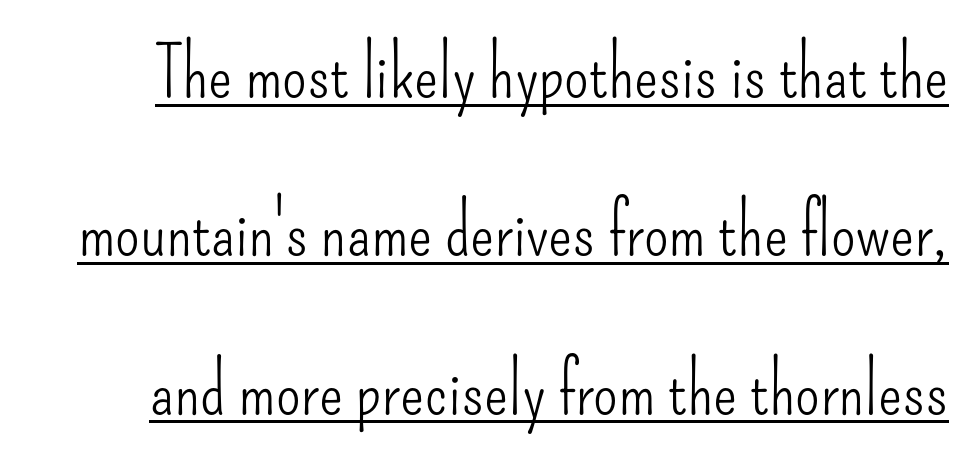
{"serif": "no", "italic": "no", "bold": "no", "weight": "light", "width": "condensed", "stroke_contrast": "low", "x_height": "small", "monospaced": "no", "underline": "yes", "line_spacing": "loose", "line_spacing_ratio": 2.23, "letter_spacing": "normal", "letter_spacing_em": 0.0, "glyph_px": 71}
